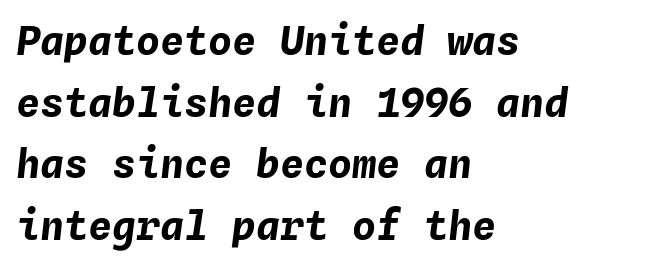
Q: Is the text bold? A: Yes.
Q: Is the text italic (slanted)? A: Yes, it leans right by about 4 degrees.
Q: Is the text underlined? A: No.
Q: How is the paragraph aligned? A: Left-aligned.
Q: Is the spacing between letters normal or unusually wide? A: Normal.
Q: Is the spacing between lines tight, normal or loose? A: Normal.
Q: Width (condensed, normal, or wide)? A: Normal.
Q: Stroke contrast? A: Low.
Q: x-height? A: Medium.
Q: Monospaced? A: Yes.
